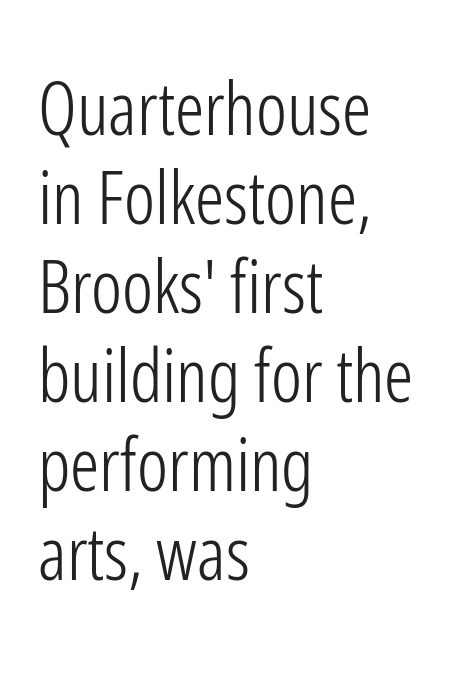
{"serif": "no", "italic": "no", "bold": "no", "weight": "light", "width": "condensed", "stroke_contrast": "low", "x_height": "medium", "monospaced": "no", "underline": "no", "align": "left", "line_spacing_ratio": 1.22, "letter_spacing": "normal", "letter_spacing_em": 0.0, "glyph_px": 73}
